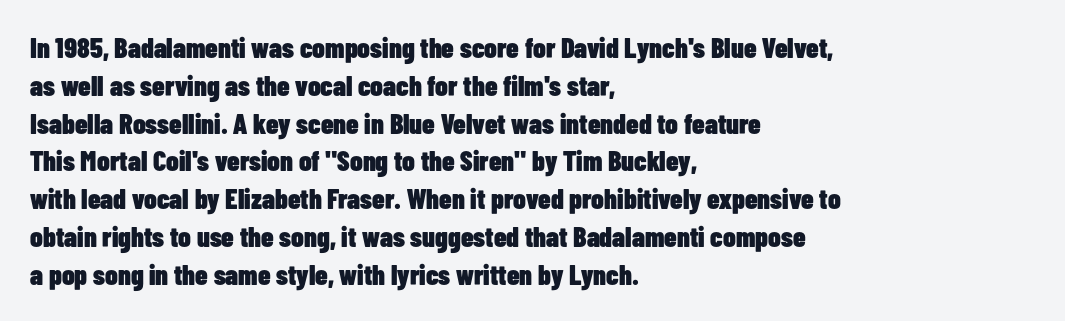
{"serif": "no", "italic": "no", "bold": "yes", "weight": "heavy", "width": "condensed", "stroke_contrast": "low", "x_height": "medium", "monospaced": "no", "underline": "no", "align": "left", "line_spacing": "normal", "line_spacing_ratio": 1.35, "letter_spacing": "normal", "letter_spacing_em": 0.0, "glyph_px": 28}
